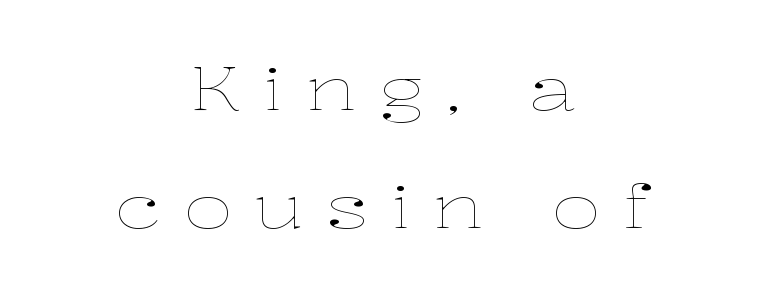
Glance below the letters and you will spot only blank space. The strokes are not fattened; the text isn't bold. Look at the tracking — it's clearly loosened, letters drifting apart. Note the varied advance widths — an 'i' is clearly narrower than an 'm'. Tall strokes in this sample are plumb rather than angled. One glance says open: line gaps are wider than usual.
